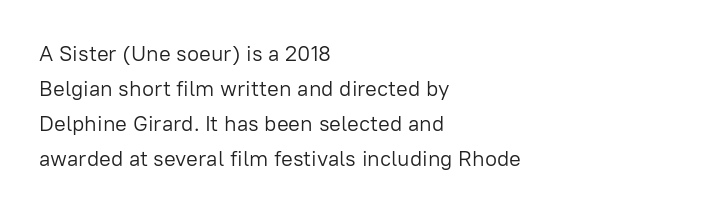
The image shows 22 px text type, upright; set left-aligned, normal line spacing (1.59x), normal letter spacing, not underlined.
